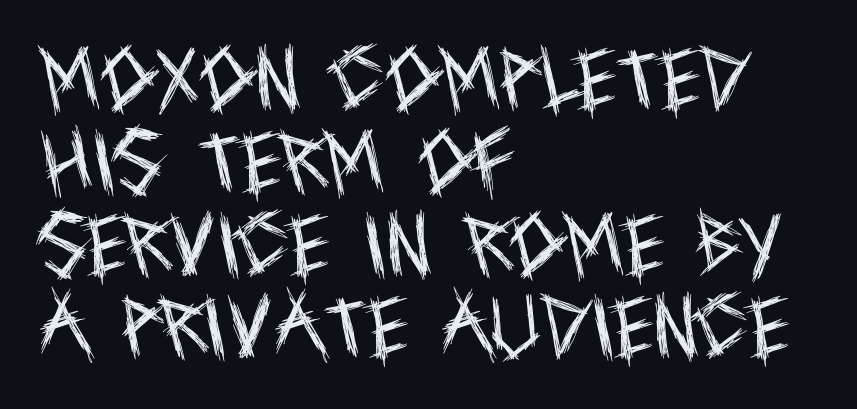
The image shows 69 px regular-weight, condensed sans-serif type, upright; set left-aligned, line spacing 1.2x, normal letter spacing, not underlined; a large x-height.
